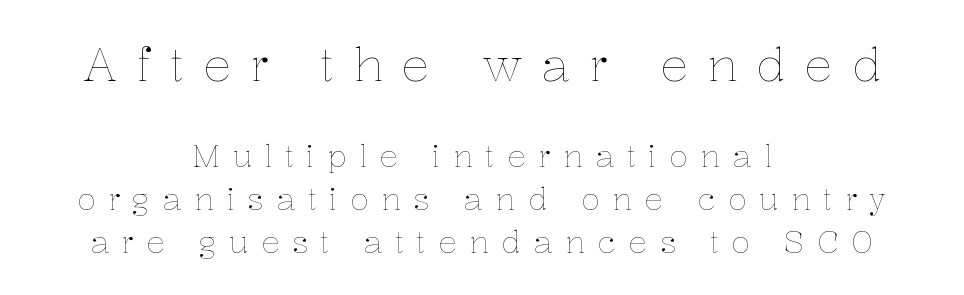
The image shows 47 px thin type, upright; set centered, normal line spacing (1.39x), unusually wide letter spacing (+0.4 em), not underlined; the first (top) block is 1.52x larger; low stroke contrast and a medium x-height.
